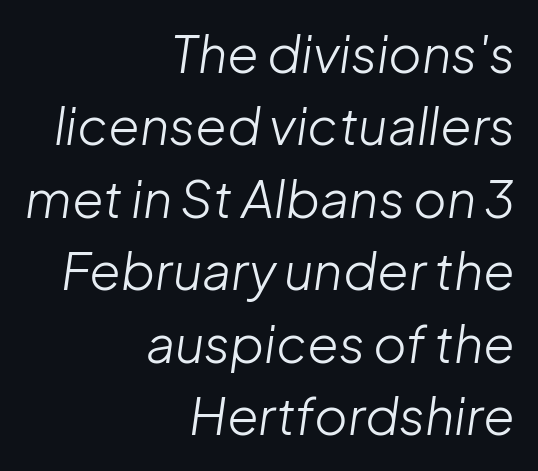
Each new line begins a customary step beneath the previous one. Which margin do the lines hug? The right one — the left edge is uneven. Tracking value appears to be zero — textbook default spacing. Is this a fixed-width face? No — the glyphs have proportional, varying widths.
